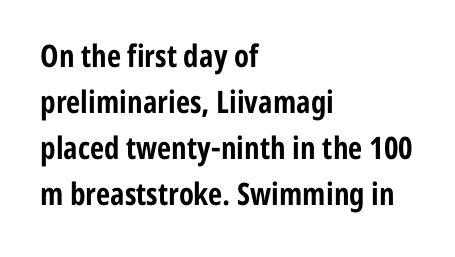
Q: Is the text bold? A: Yes.
Q: Is the text italic (slanted)? A: No, it is upright.
Q: Is the typeface a serif or a sans-serif typeface? A: Sans-serif.
Q: Is the text underlined? A: No.
Q: How is the paragraph aligned? A: Left-aligned.
Q: Is the spacing between letters normal or unusually wide? A: Normal.
Q: Is the spacing between lines tight, normal or loose? A: Normal.
Q: Width (condensed, normal, or wide)? A: Condensed.
Q: Stroke contrast? A: Low.
Q: x-height? A: Medium.
Q: Monospaced? A: No.
